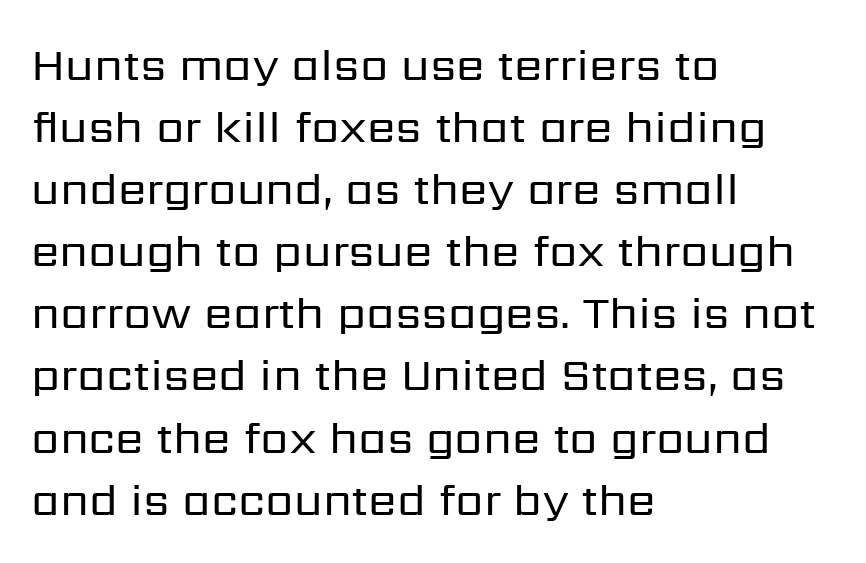
Q: Is the text bold? A: No.
Q: Is the text italic (slanted)? A: No, it is upright.
Q: Is the typeface a serif or a sans-serif typeface? A: Sans-serif.
Q: Is the text underlined? A: No.
Q: How is the paragraph aligned? A: Left-aligned.
Q: Is the spacing between letters normal or unusually wide? A: Normal.
Q: Is the spacing between lines tight, normal or loose? A: Normal.
Q: Width (condensed, normal, or wide)? A: Normal.
Q: Stroke contrast? A: Low.
Q: x-height? A: Medium.
Q: Monospaced? A: No.
